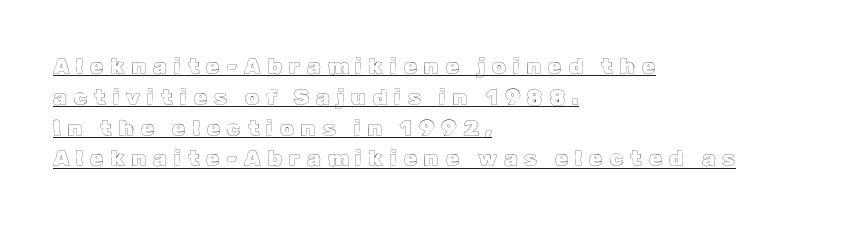
{"italic": "no", "underline": "yes", "align": "left", "line_spacing": "normal", "line_spacing_ratio": 1.4, "letter_spacing": "wide", "letter_spacing_em": 0.31, "glyph_px": 22}
